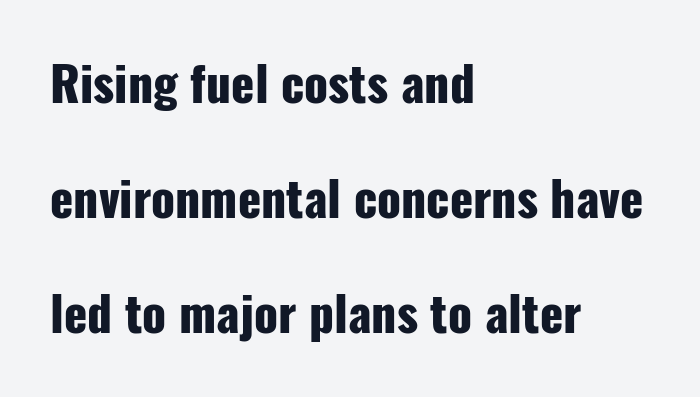
{"serif": "no", "italic": "no", "bold": "yes", "weight": "heavy", "width": "condensed", "stroke_contrast": "low", "x_height": "medium", "monospaced": "no", "underline": "no", "align": "left", "line_spacing": "loose", "line_spacing_ratio": 2.4, "letter_spacing": "normal", "letter_spacing_em": 0.0, "glyph_px": 48}
